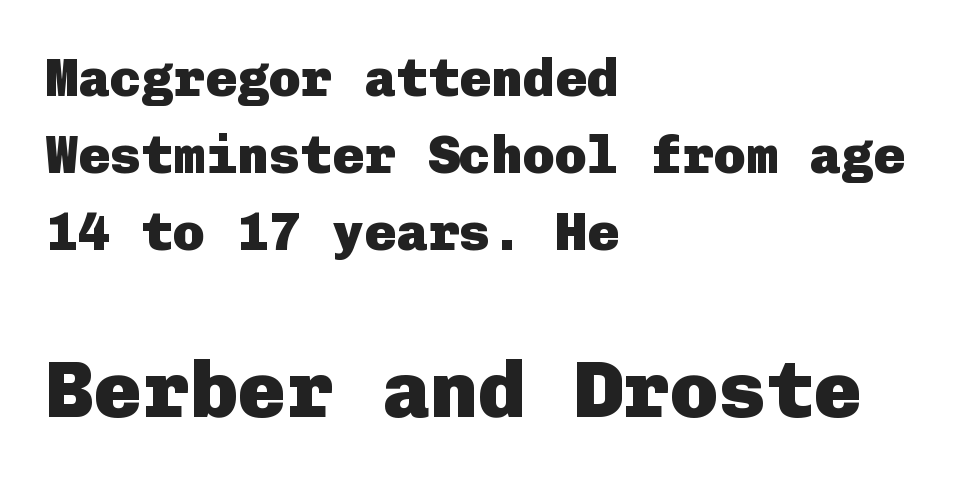
The image shows 80 px heavy sans-serif type, upright; set left-aligned, normal line spacing (1.45x), normal letter spacing, not underlined; the second (bottom) block is 1.51x larger; low stroke contrast and a medium x-height.
